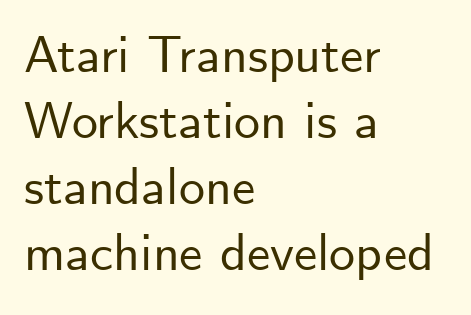
{"serif": "no", "italic": "no", "width": "normal", "stroke_contrast": "low", "x_height": "small", "monospaced": "no", "underline": "no", "align": "left", "line_spacing": "normal", "line_spacing_ratio": 1.27, "letter_spacing": "normal", "letter_spacing_em": 0.0, "glyph_px": 52}
